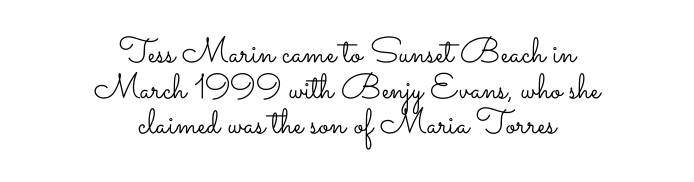
{"bold": "no", "weight": "light", "width": "wide", "stroke_contrast": "low", "x_height": "small", "monospaced": "no", "underline": "no", "align": "center", "line_spacing": "tight", "line_spacing_ratio": 1.02, "letter_spacing": "normal", "letter_spacing_em": 0.0, "glyph_px": 35}
